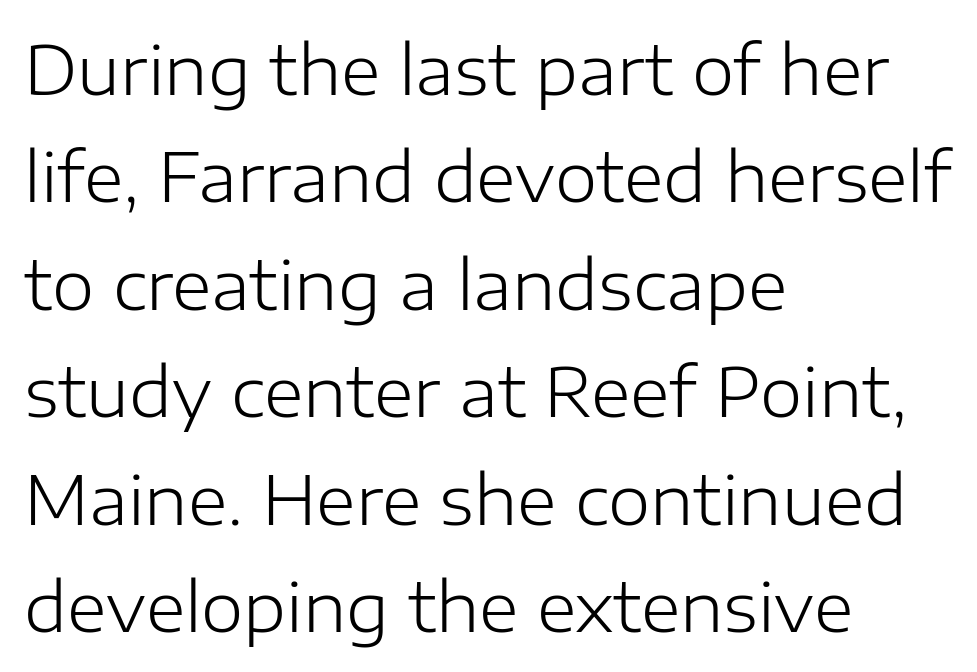
Q: Is the text bold? A: No.
Q: Is the text italic (slanted)? A: No, it is upright.
Q: Is the typeface a serif or a sans-serif typeface? A: Sans-serif.
Q: Is the text underlined? A: No.
Q: How is the paragraph aligned? A: Left-aligned.
Q: Is the spacing between letters normal or unusually wide? A: Normal.
Q: Is the spacing between lines tight, normal or loose? A: Normal.
Q: Width (condensed, normal, or wide)? A: Normal.
Q: Stroke contrast? A: Low.
Q: x-height? A: Medium.
Q: Monospaced? A: No.
